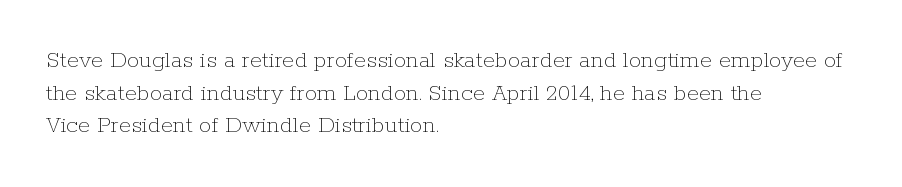
What's the leading like? Ordinary, nothing unusual. The passage shown has conventional tracking throughout. The typography opts for an upright posture over an oblique one. The passage is arranged the way most books set body copy — flush left.
